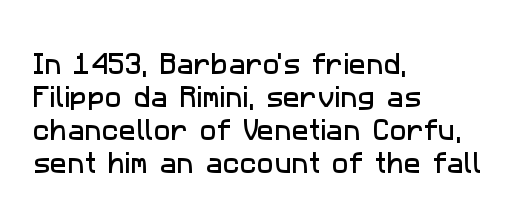
Q: Is the text underlined? A: No.
Q: How is the paragraph aligned? A: Left-aligned.
Q: Is the spacing between letters normal or unusually wide? A: Normal.
Q: Is the spacing between lines tight, normal or loose? A: Normal.
